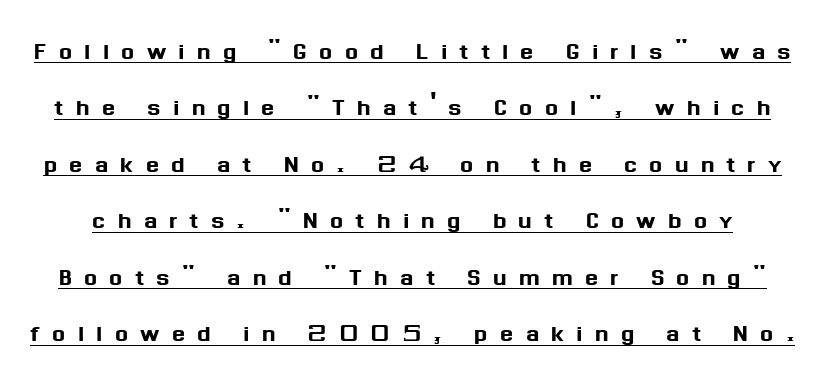
The image shows 31 px sans-serif type, upright; set line spacing 1.82x, unusually wide letter spacing (+0.39 em), underlined; medium stroke contrast and a medium x-height.
